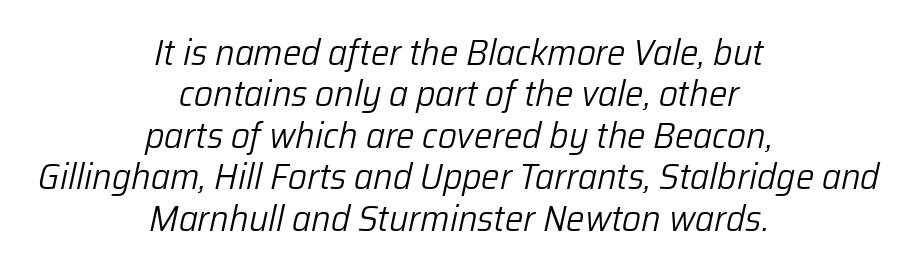
A student would call this center alignment; a typographer would say set centered. Is this a fixed-width face? No — the glyphs have proportional, varying widths. This sample uses an oblique cut, with every glyph tilted off the vertical. Decoration check: the copy has no underline.
